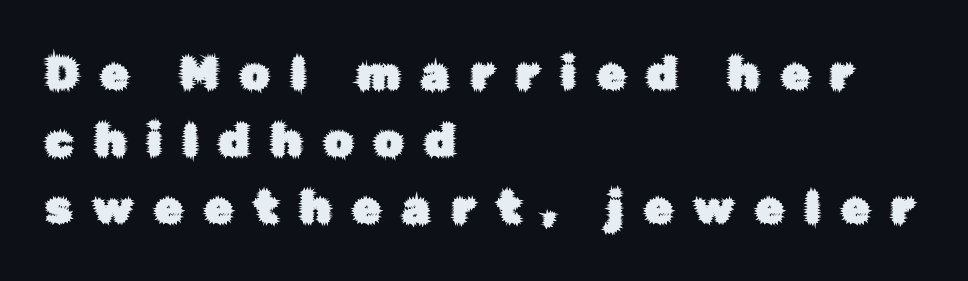
The image shows 46 px sans-serif type, upright; set left-aligned, normal line spacing (1.46x), unusually wide letter spacing (+0.46 em), not underlined; low stroke contrast and a medium x-height.
